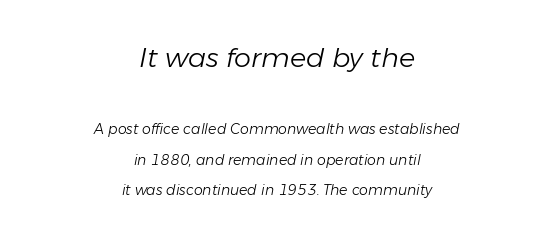
{"italic": "yes", "lean": "right", "slant_degrees": 11, "bold": "no", "underline": "no", "align": "center", "line_spacing": "loose", "line_spacing_ratio": 2.18, "letter_spacing": "normal", "letter_spacing_em": 0.0, "larger_block": "first", "size_ratio": 1.93, "glyph_px": 27}
